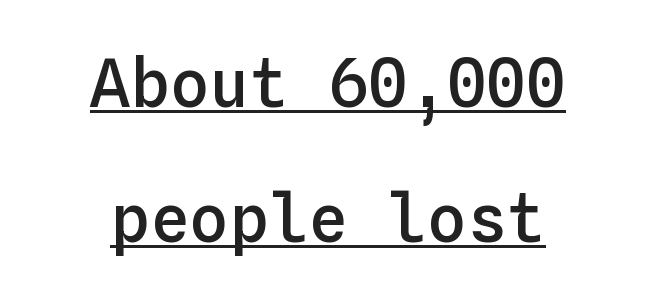
Q: Is the text bold? A: Semi-bold.
Q: Is the text italic (slanted)? A: No, it is upright.
Q: Is the text underlined? A: Yes.
Q: How is the paragraph aligned? A: Centered.
Q: Is the spacing between letters normal or unusually wide? A: Normal.
Q: Is the spacing between lines tight, normal or loose? A: Loose.
Q: Width (condensed, normal, or wide)? A: Normal.
Q: Stroke contrast? A: Low.
Q: x-height? A: Medium.
Q: Monospaced? A: Yes.
